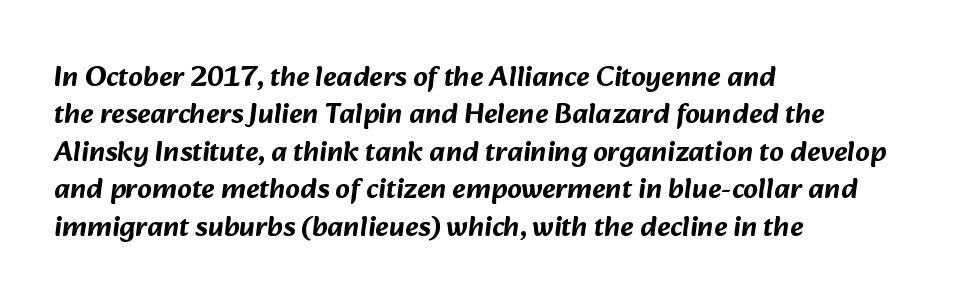
Q: Is the typeface a serif or a sans-serif typeface? A: Sans-serif.
Q: Is the text underlined? A: No.
Q: How is the paragraph aligned? A: Left-aligned.
Q: Is the spacing between letters normal or unusually wide? A: Normal.
Q: Is the spacing between lines tight, normal or loose? A: Normal.
Q: Width (condensed, normal, or wide)? A: Normal.
Q: Stroke contrast? A: Low.
Q: x-height? A: Medium.
Q: Monospaced? A: No.
